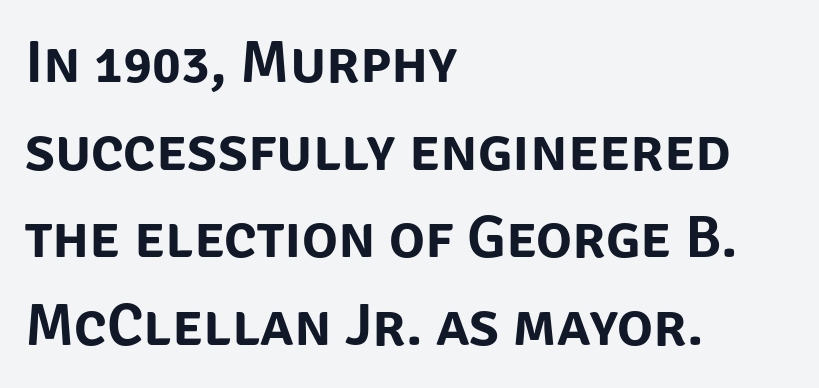
{"serif": "no", "italic": "no", "width": "normal", "stroke_contrast": "low", "x_height": "large", "monospaced": "no", "underline": "no", "align": "left", "line_spacing": "normal", "line_spacing_ratio": 1.46, "letter_spacing": "normal", "letter_spacing_em": 0.0, "glyph_px": 60}
